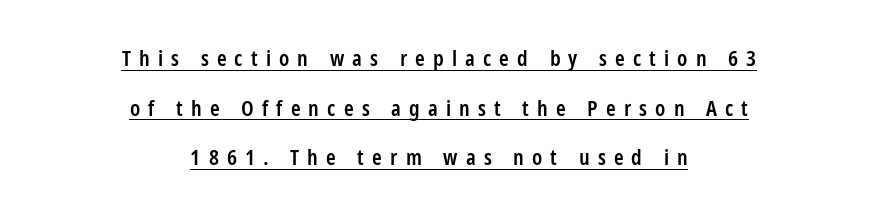
Honestly, the letter spacing is so wide it's the main thing you notice. Look at the stroke-to-counter ratio: somewhat heavy, a semibold. It's the straight-up-and-down kind of type. The rendering uses a large line-height, opening up the rows. Centered paragraph, ragged on both sides.
